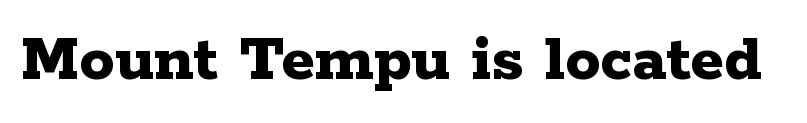
{"serif": "yes", "italic": "no", "bold": "yes", "weight": "bold", "width": "wide", "stroke_contrast": "low", "x_height": "medium", "monospaced": "no", "underline": "no", "letter_spacing": "normal", "letter_spacing_em": 0.0, "glyph_px": 70}
